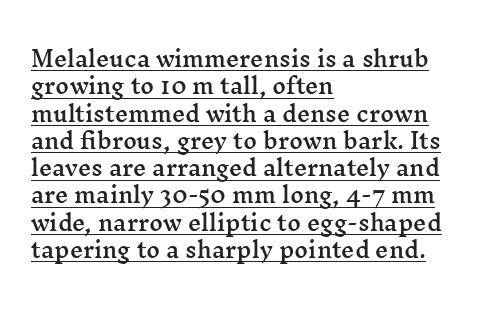
The image shows 21 px text type, upright; set left-aligned, normal line spacing (1.3x), normal letter spacing, underlined.
